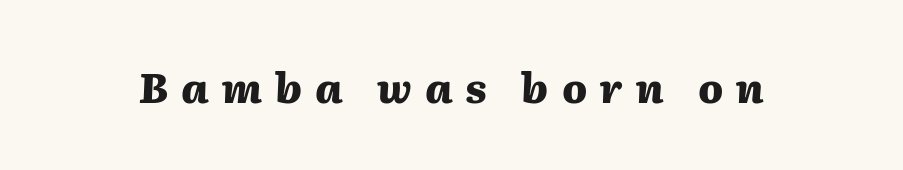
The image shows 41 px heavy type, italic (leaning right); set unusually wide letter spacing (+0.32 em), not underlined; medium stroke contrast and a medium x-height.
